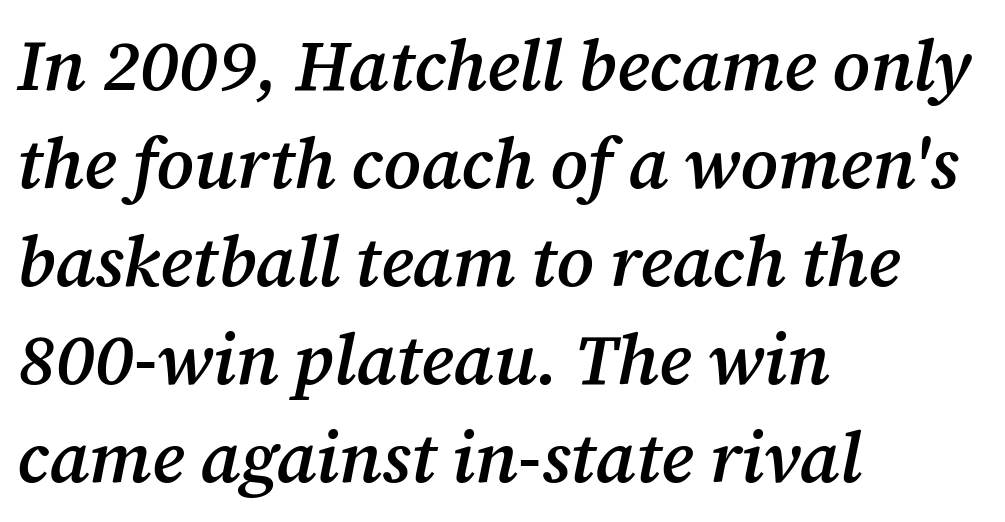
Strokes here are thickened, but only to semibold level. Each word holds together tightly as a unit, with standard inter-letter gaps. This is oblique type, the kind used for emphasis or titles. The vertical gap from one line to the next is medium. Left-aligned paragraph, ragged on the right. A typesetter would call this proportional, since set widths differ per character.
